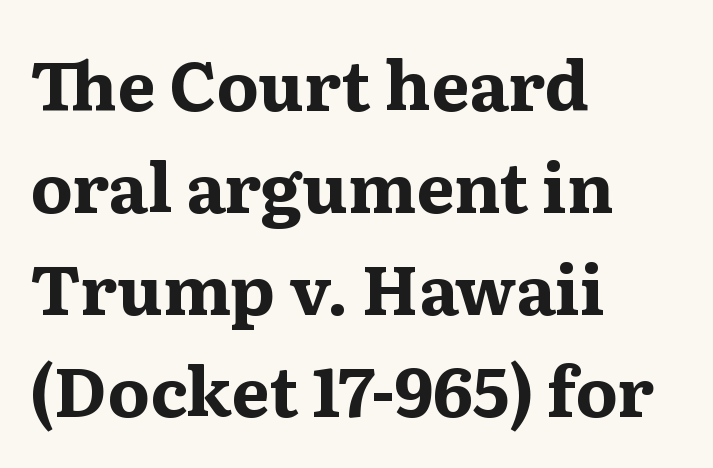
A normal amount of white space separates one row of letters from the next. Classification — serif. Italic? Not at all — the glyphs are vertical. Does the copy run flush right? No — it runs flush left.
